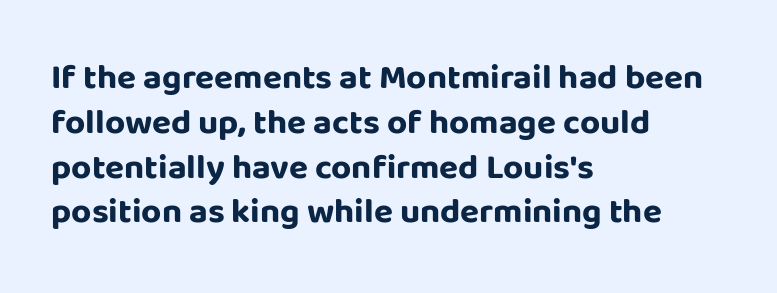
The image shows 35 px bold sans-serif type, upright; set left-aligned, normal line spacing (1.28x), normal letter spacing, not underlined; low stroke contrast and a large x-height.
